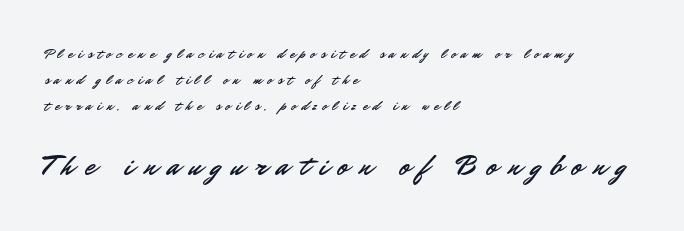
The image shows 29 px sans-serif type; set left-aligned, line spacing 1.85x, unusually wide letter spacing (+0.37 em), not underlined; the second (bottom) block is 2.07x larger; low stroke contrast and a small x-height.
